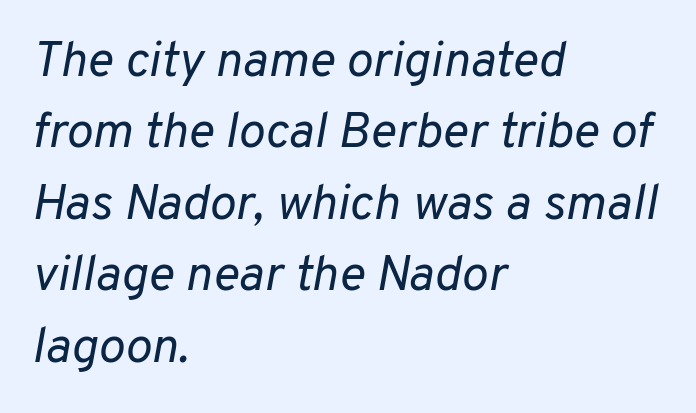
Typeset ragged right — the left edge is the straight one. There is no visible air inserted between adjacent glyphs. These lines are rendered in a variable-pitch font. Clear beneath every line of the passage. Honestly, the row spacing looks completely unremarkable. Bold? No — there's no thickening of the strokes.
